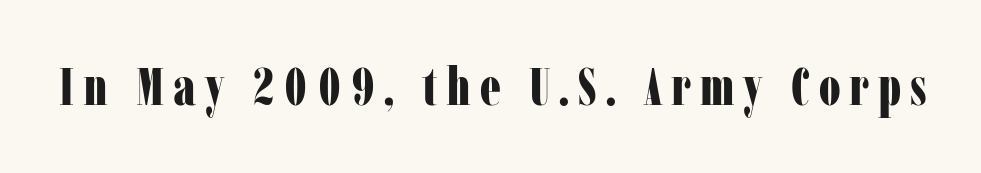
Q: Is the text bold? A: Yes.
Q: Is the text italic (slanted)? A: No, it is upright.
Q: Is the typeface a serif or a sans-serif typeface? A: Serif.
Q: Is the text underlined? A: No.
Q: Width (condensed, normal, or wide)? A: Condensed.
Q: Stroke contrast? A: Low.
Q: x-height? A: Medium.
Q: Monospaced? A: No.
